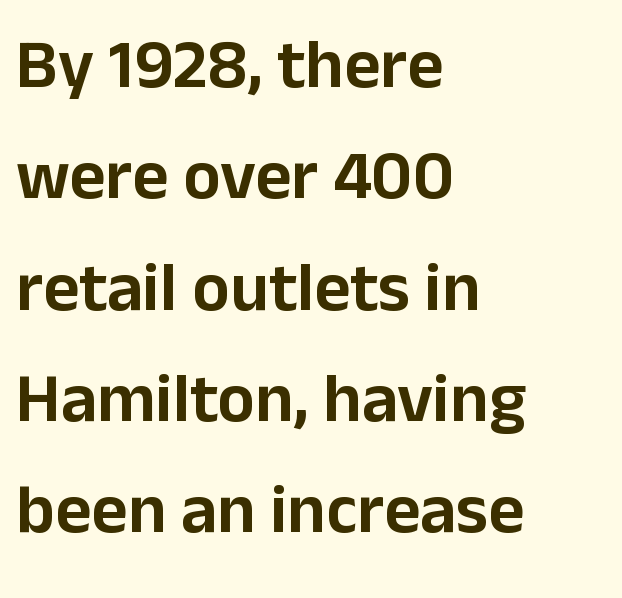
The image shows 70 px sans-serif type, upright; set left-aligned, normal line spacing (1.59x), normal letter spacing, not underlined; low stroke contrast and a medium x-height.
